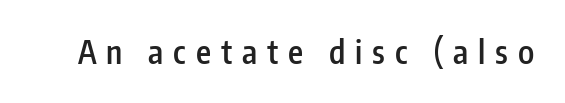
{"serif": "no", "italic": "no", "bold": "semi", "weight": "semibold", "width": "condensed", "stroke_contrast": "low", "x_height": "medium", "monospaced": "no", "underline": "no", "letter_spacing": "wide", "letter_spacing_em": 0.31, "glyph_px": 32}
